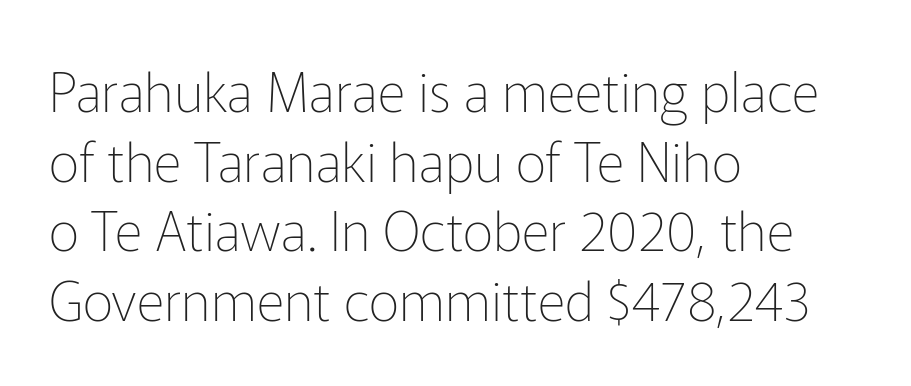
The image shows 54 px thin sans-serif type, upright; set left-aligned, normal line spacing (1.29x), normal letter spacing, not underlined; low stroke contrast and a medium x-height.
